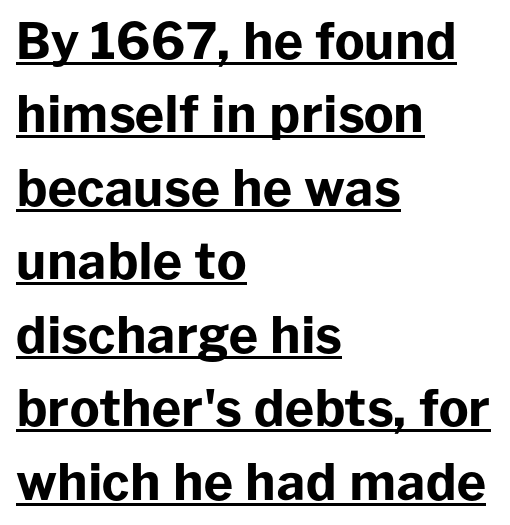
Q: Is the text bold? A: Yes.
Q: Is the text italic (slanted)? A: No, it is upright.
Q: Is the typeface a serif or a sans-serif typeface? A: Sans-serif.
Q: Is the text underlined? A: Yes.
Q: How is the paragraph aligned? A: Left-aligned.
Q: Is the spacing between letters normal or unusually wide? A: Normal.
Q: Is the spacing between lines tight, normal or loose? A: Normal.
Q: Width (condensed, normal, or wide)? A: Normal.
Q: Stroke contrast? A: Low.
Q: x-height? A: Medium.
Q: Monospaced? A: No.
